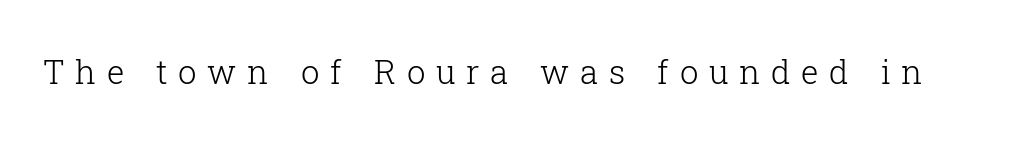
The image shows 33 px light serif type, upright; set unusually wide letter spacing (+0.32 em), not underlined; low stroke contrast and a medium x-height.
